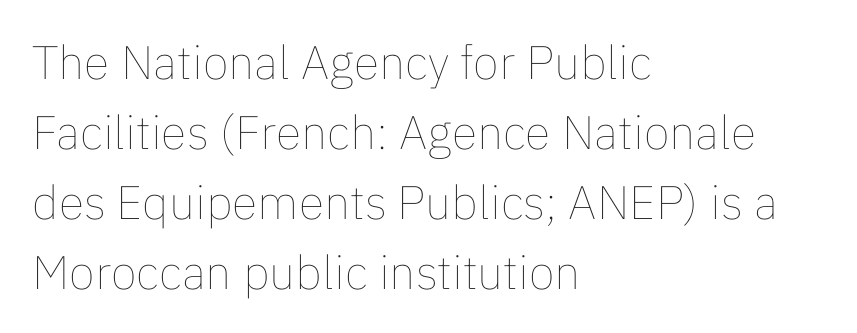
Q: Is the text bold? A: No.
Q: Is the text italic (slanted)? A: No, it is upright.
Q: Is the text underlined? A: No.
Q: How is the paragraph aligned? A: Left-aligned.
Q: Is the spacing between letters normal or unusually wide? A: Normal.
Q: Is the spacing between lines tight, normal or loose? A: Normal.
Q: Width (condensed, normal, or wide)? A: Normal.
Q: Stroke contrast? A: Low.
Q: x-height? A: Medium.
Q: Monospaced? A: No.
